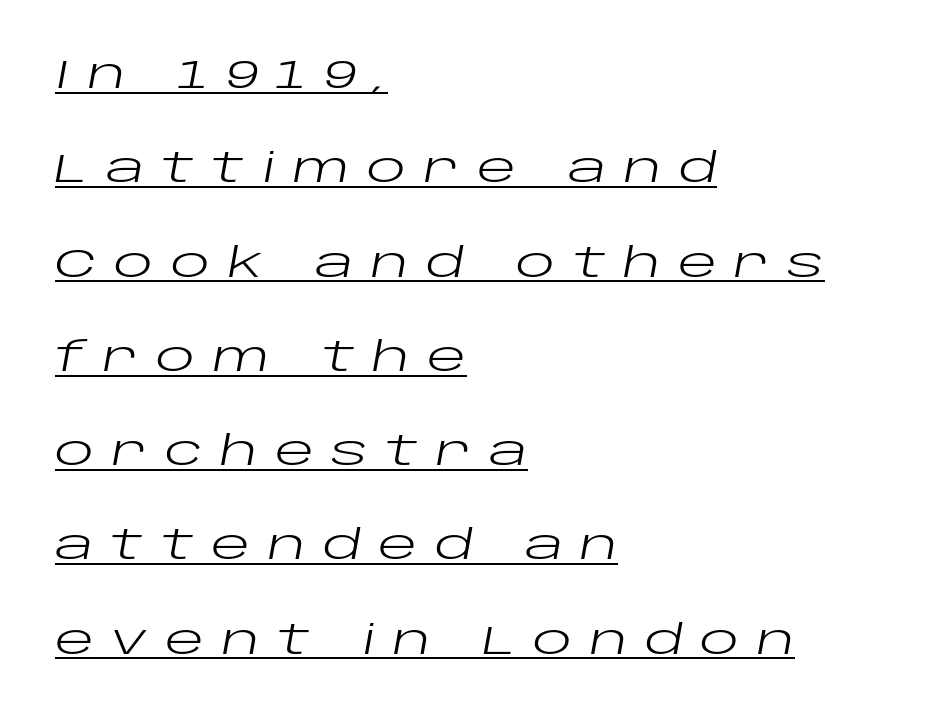
Tracking value appears strongly positive — letters spread wide. Summary of vertical rhythm: relaxed, with wide interline spacing. All the whitespace from short lines collects on the right. These lines were composed using italics.
